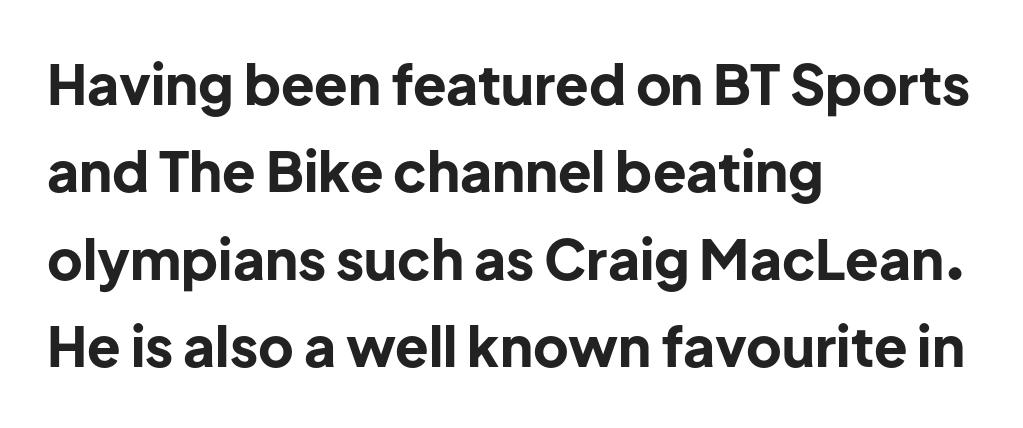
{"serif": "no", "italic": "no", "bold": "yes", "weight": "bold", "width": "normal", "stroke_contrast": "low", "x_height": "medium", "monospaced": "no", "underline": "no", "align": "left", "line_spacing": "normal", "line_spacing_ratio": 1.59, "letter_spacing": "normal", "letter_spacing_em": 0.0, "glyph_px": 55}
